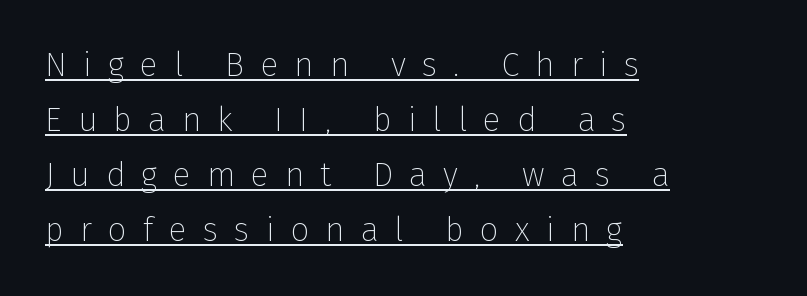
{"serif": "no", "italic": "no", "bold": "no", "weight": "thin", "width": "normal", "stroke_contrast": "low", "x_height": "medium", "monospaced": "no", "underline": "yes", "align": "left", "line_spacing": "normal", "line_spacing_ratio": 1.67, "letter_spacing": "wide", "letter_spacing_em": 0.49, "glyph_px": 33}
